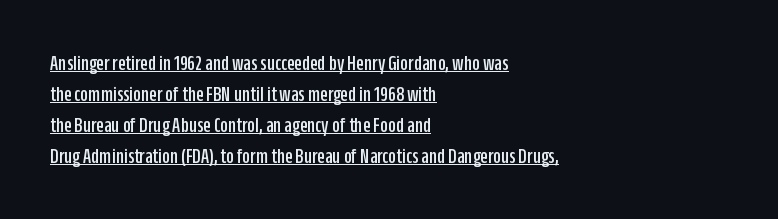
The image shows 22 px text type, upright; set left-aligned, normal line spacing (1.41x), normal letter spacing, underlined.
